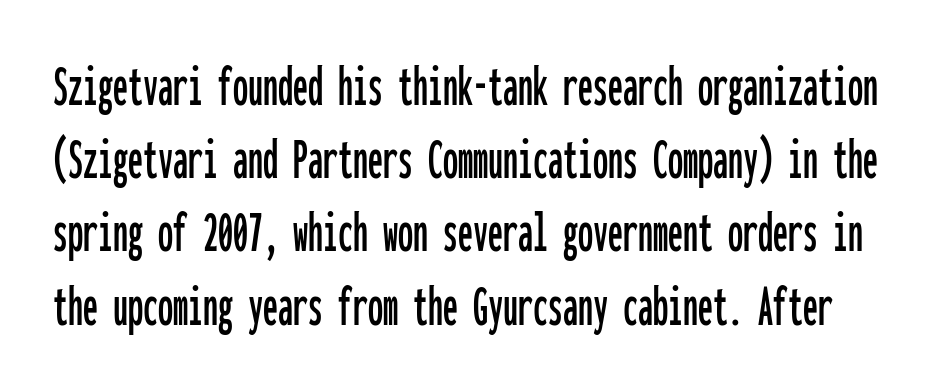
{"serif": "no", "italic": "no", "width": "condensed", "stroke_contrast": "low", "x_height": "medium", "monospaced": "yes", "underline": "no", "line_spacing_ratio": 1.22, "letter_spacing": "normal", "letter_spacing_em": 0.0, "glyph_px": 60}
